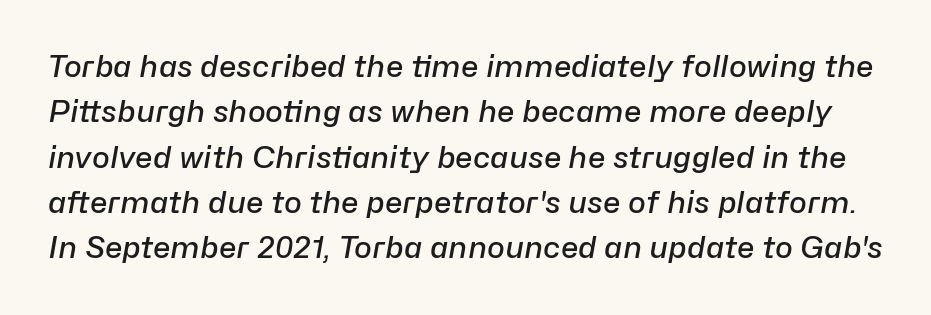
The image shows 30 px semibold type, italic (leaning right); set normal line spacing (1.51x), normal letter spacing, not underlined; low stroke contrast and a medium x-height.
